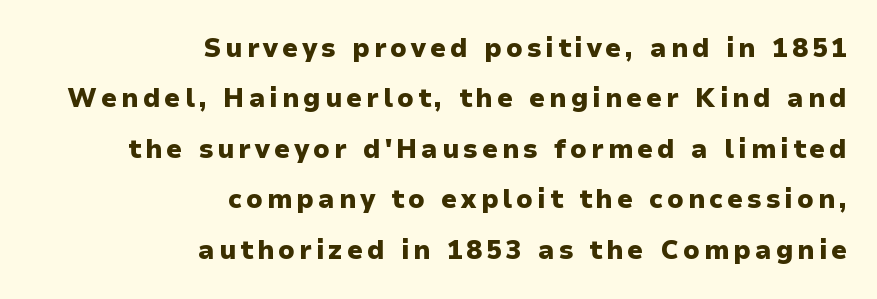
Q: Is the text bold? A: Yes.
Q: Is the text italic (slanted)? A: No, it is upright.
Q: Is the text underlined? A: No.
Q: How is the paragraph aligned? A: Right-aligned.
Q: Is the spacing between lines tight, normal or loose? A: Loose.
